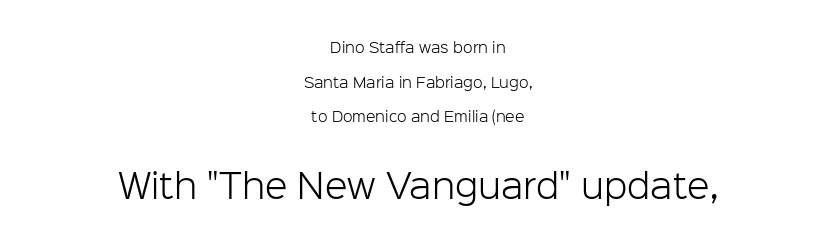
Posture: upright roman. Glance below the letters and you will spot only blank space. No extra tracking has been applied to these lines. Horizontal alignment here is central, giving a formal, balanced look.
